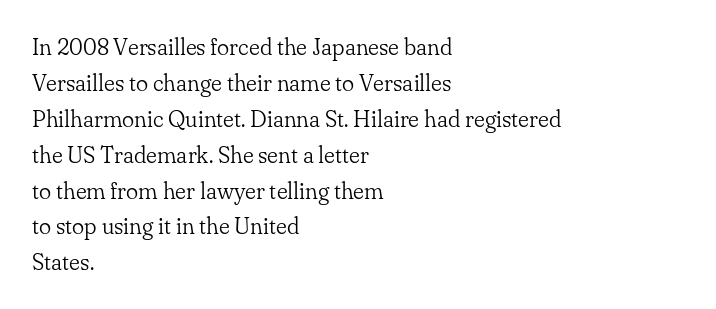
Q: Is the text bold? A: No.
Q: Is the text italic (slanted)? A: No, it is upright.
Q: Is the text underlined? A: No.
Q: How is the paragraph aligned? A: Left-aligned.
Q: Is the spacing between letters normal or unusually wide? A: Normal.
Q: Is the spacing between lines tight, normal or loose? A: Normal.
